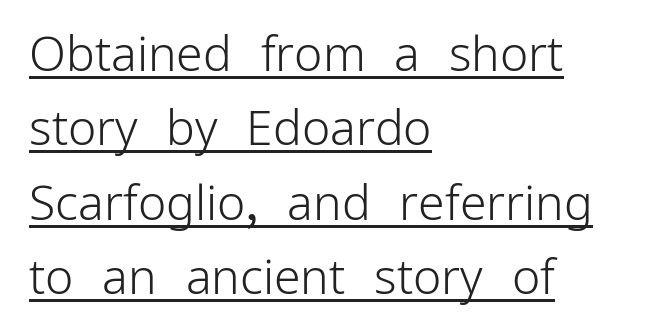
The image shows 48 px light sans-serif type, upright; set left-aligned, normal line spacing (1.55x), normal letter spacing, underlined; low stroke contrast and a medium x-height.
